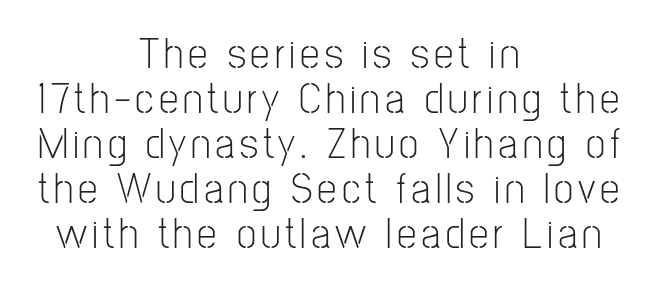
Q: Is the text bold? A: No.
Q: Is the text italic (slanted)? A: No, it is upright.
Q: Is the typeface a serif or a sans-serif typeface? A: Sans-serif.
Q: Is the text underlined? A: No.
Q: How is the paragraph aligned? A: Centered.
Q: Is the spacing between lines tight, normal or loose? A: Tight.
Q: Width (condensed, normal, or wide)? A: Condensed.
Q: Stroke contrast? A: Low.
Q: x-height? A: Medium.
Q: Monospaced? A: No.
